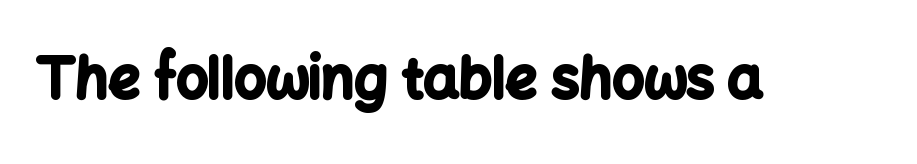
{"serif": "no", "italic": "no", "bold": "yes", "weight": "bold", "width": "normal", "stroke_contrast": "low", "x_height": "medium", "monospaced": "no", "underline": "no", "letter_spacing": "normal", "letter_spacing_em": 0.0, "glyph_px": 56}
